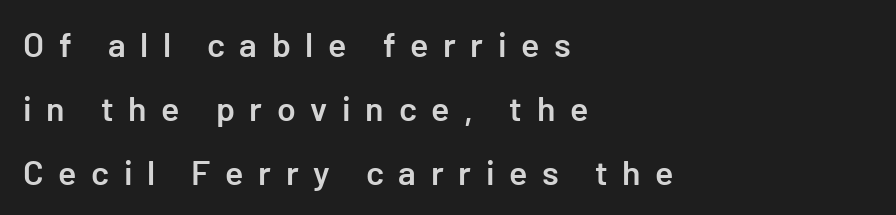
The image shows 34 px semibold sans-serif type, upright; set left-aligned, line spacing 1.88x, unusually wide letter spacing (+0.43 em), not underlined; low stroke contrast and a medium x-height.
